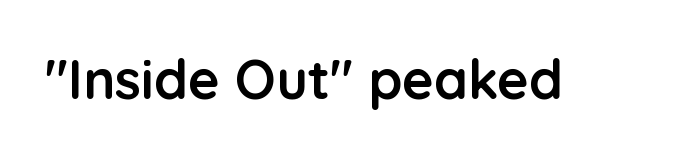
{"serif": "no", "italic": "no", "bold": "yes", "weight": "semibold", "width": "normal", "stroke_contrast": "low", "x_height": "medium", "monospaced": "no", "underline": "no", "letter_spacing": "normal", "letter_spacing_em": 0.0, "glyph_px": 54}
